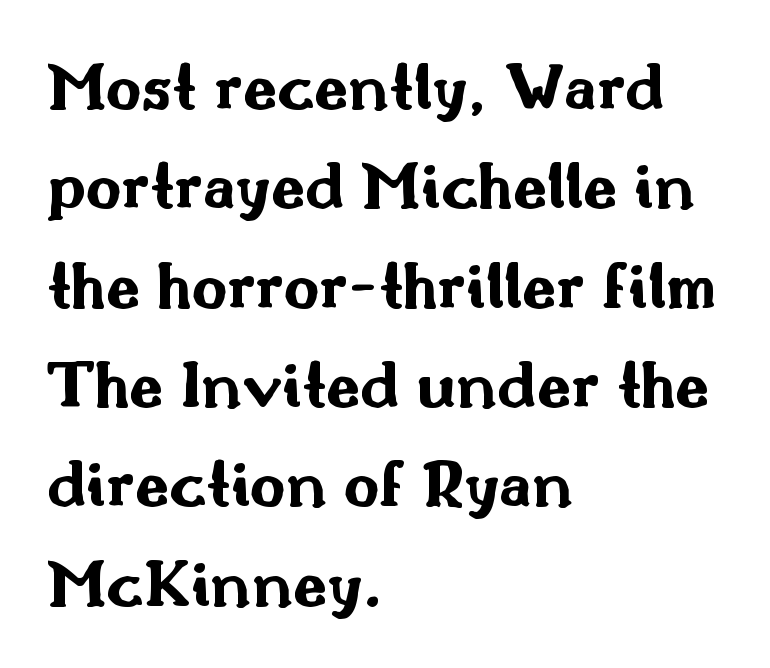
{"serif": "no", "italic": "no", "bold": "yes", "weight": "bold", "width": "wide", "stroke_contrast": "medium", "x_height": "small", "monospaced": "no", "underline": "no", "align": "left", "line_spacing": "normal", "line_spacing_ratio": 1.44, "letter_spacing": "normal", "letter_spacing_em": 0.0, "glyph_px": 69}
